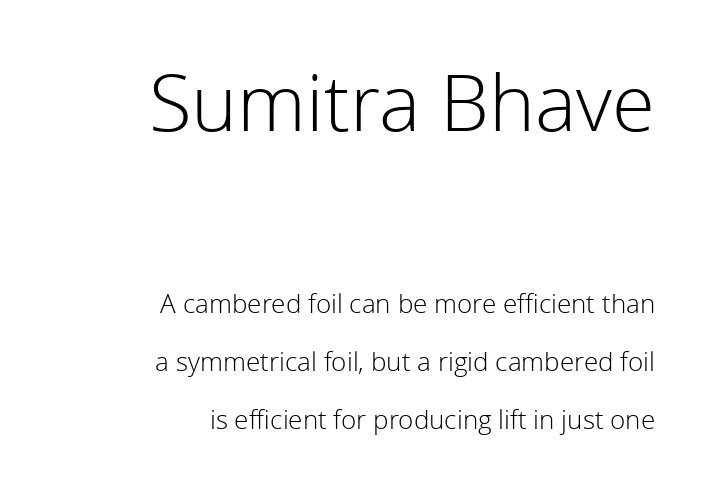
{"serif": "no", "italic": "no", "bold": "no", "weight": "light", "width": "normal", "stroke_contrast": "low", "x_height": "medium", "monospaced": "no", "underline": "no", "align": "right", "line_spacing": "loose", "line_spacing_ratio": 2.23, "letter_spacing": "normal", "letter_spacing_em": 0.0, "larger_block": "first", "size_ratio": 3.0, "glyph_px": 78}
